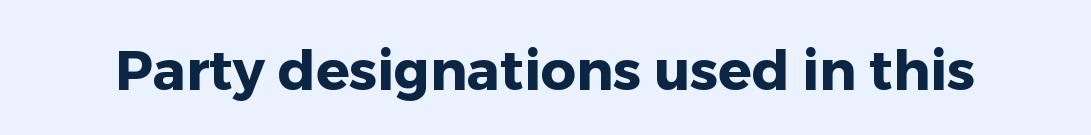
Q: Is the text bold? A: Yes.
Q: Is the text italic (slanted)? A: No, it is upright.
Q: Is the typeface a serif or a sans-serif typeface? A: Sans-serif.
Q: Is the text underlined? A: No.
Q: Is the spacing between letters normal or unusually wide? A: Normal.
Q: Width (condensed, normal, or wide)? A: Normal.
Q: Stroke contrast? A: Low.
Q: x-height? A: Medium.
Q: Monospaced? A: No.
